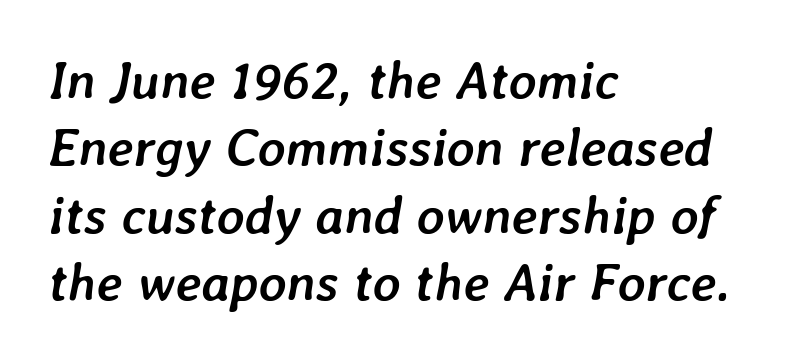
{"italic": "yes", "lean": "right", "slant_degrees": 7, "bold": "yes", "weight": "semibold", "width": "normal", "stroke_contrast": "low", "x_height": "medium", "monospaced": "no", "underline": "no", "align": "left", "line_spacing": "normal", "line_spacing_ratio": 1.27, "letter_spacing": "normal", "letter_spacing_em": 0.0, "glyph_px": 53}
